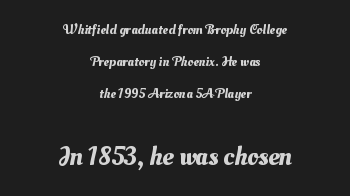
The image shows 27 px text type; set centered, loose line spacing (2.3x), normal letter spacing, not underlined; the second (bottom) block is 1.93x larger.
